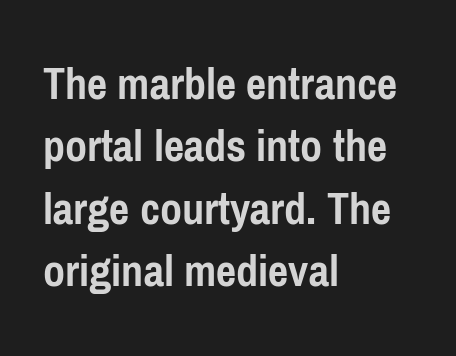
The image shows 48 px semibold, condensed sans-serif type, upright; set left-aligned, normal line spacing (1.3x), normal letter spacing, not underlined; low stroke contrast and a medium x-height.
